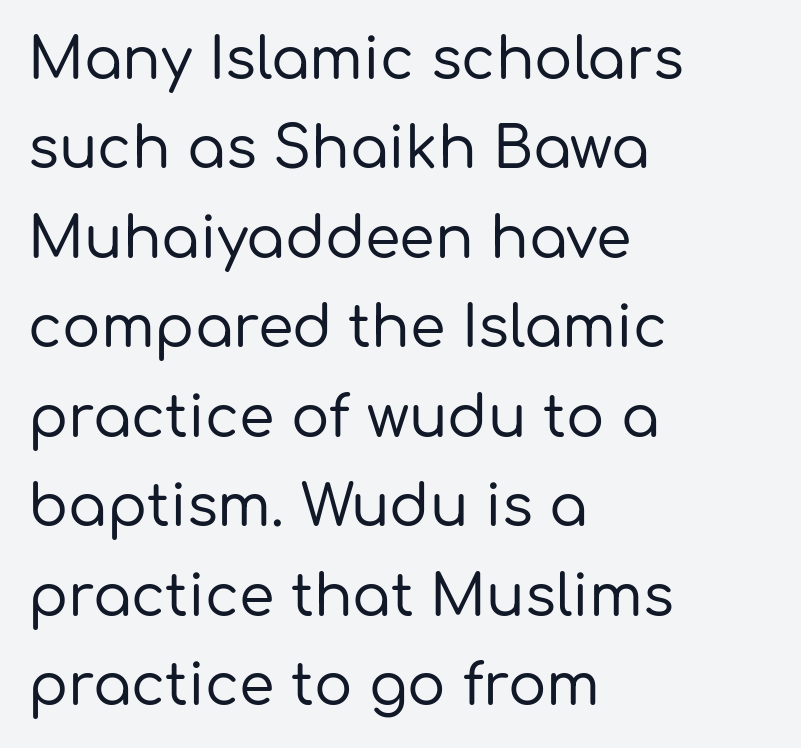
Anything drawn beneath the words? Only blank space. These lines are rendered in a variable-pitch font. You can tell from the bare stems that sans-serif type was used. If you drew a line through each stem, it would be perfectly vertical.
